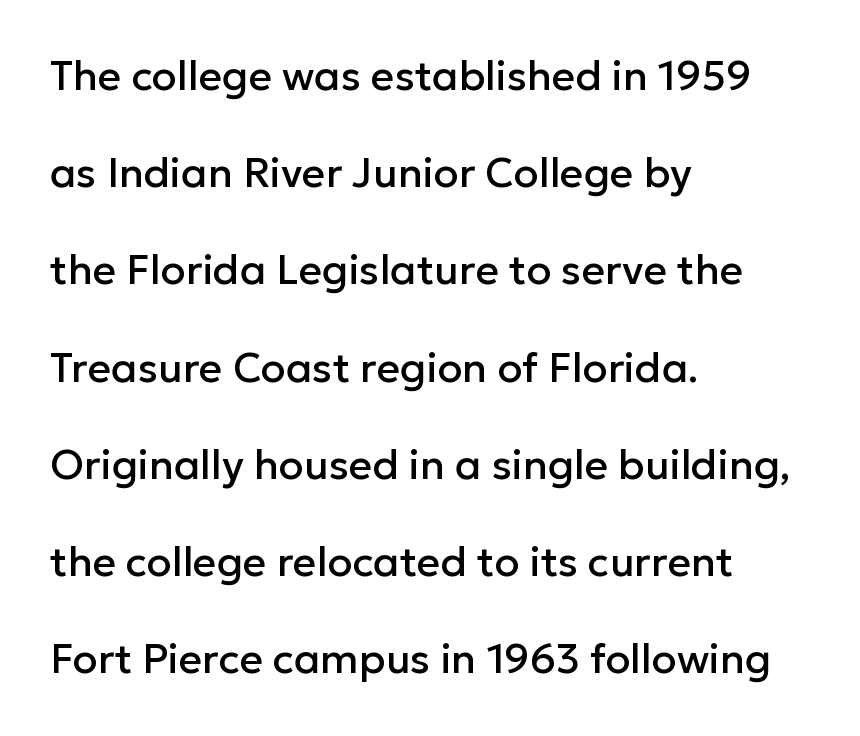
The image shows 41 px sans-serif type, upright; set left-aligned, loose line spacing (2.37x), normal letter spacing, not underlined; low stroke contrast and a medium x-height.
